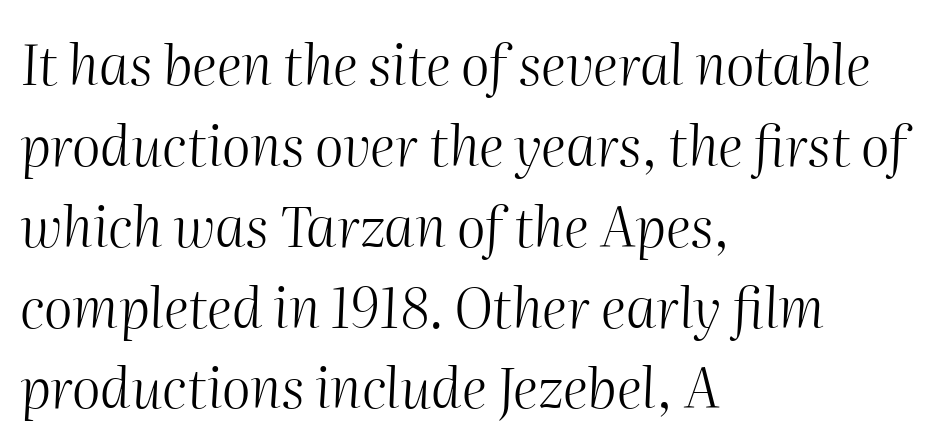
{"italic": "yes", "lean": "right", "slant_degrees": 2, "bold": "no", "weight": "light", "width": "normal", "stroke_contrast": "medium", "x_height": "medium", "monospaced": "no", "underline": "no", "align": "left", "line_spacing": "normal", "line_spacing_ratio": 1.47, "letter_spacing": "normal", "letter_spacing_em": 0.0, "glyph_px": 55}
